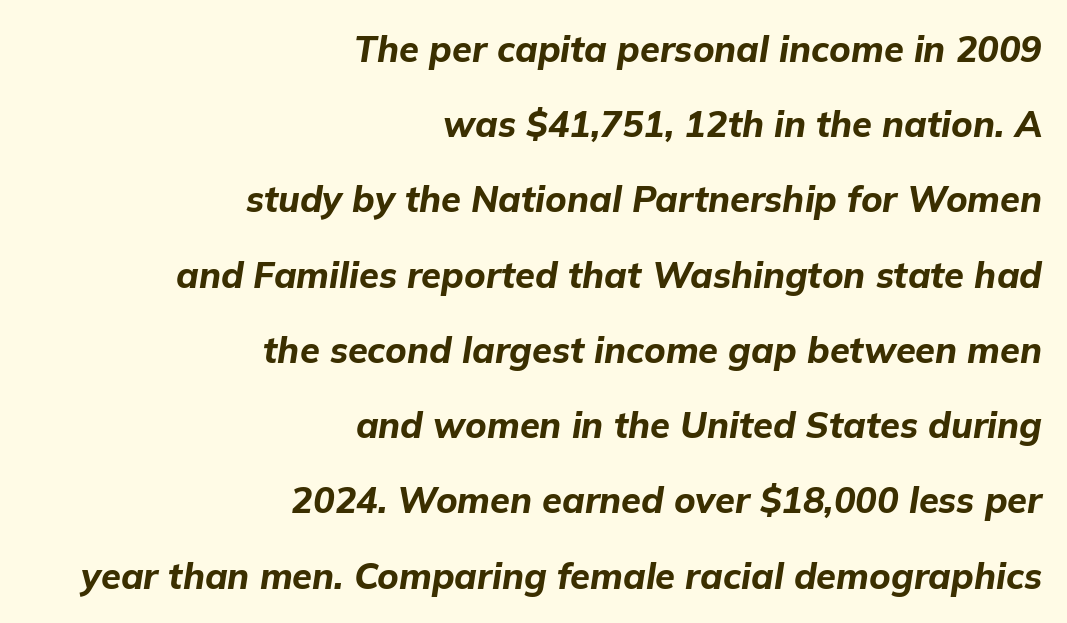
The image shows 36 px bold type, italic (leaning right); set right-aligned, loose line spacing (2.09x), normal letter spacing, not underlined; low stroke contrast and a medium x-height.
